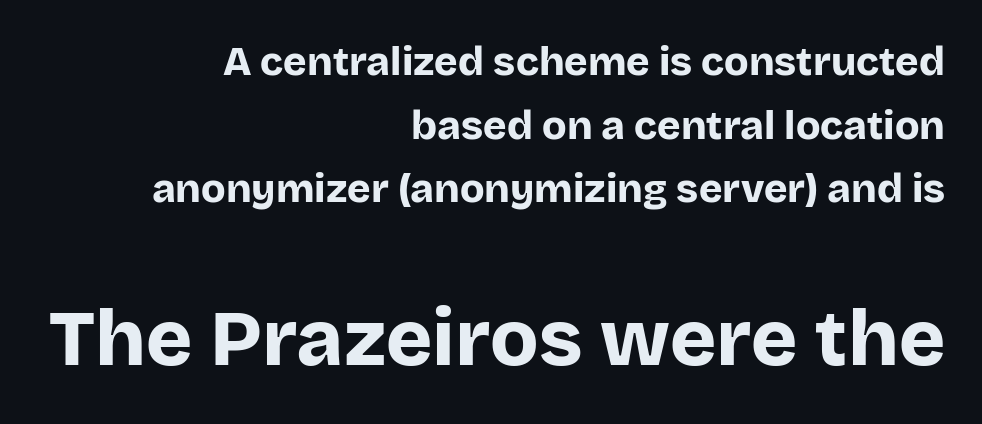
The image shows 79 px bold sans-serif type, upright; set right-aligned, normal line spacing (1.59x), normal letter spacing, not underlined; the second (bottom) block is 1.98x larger; low stroke contrast and a large x-height.
